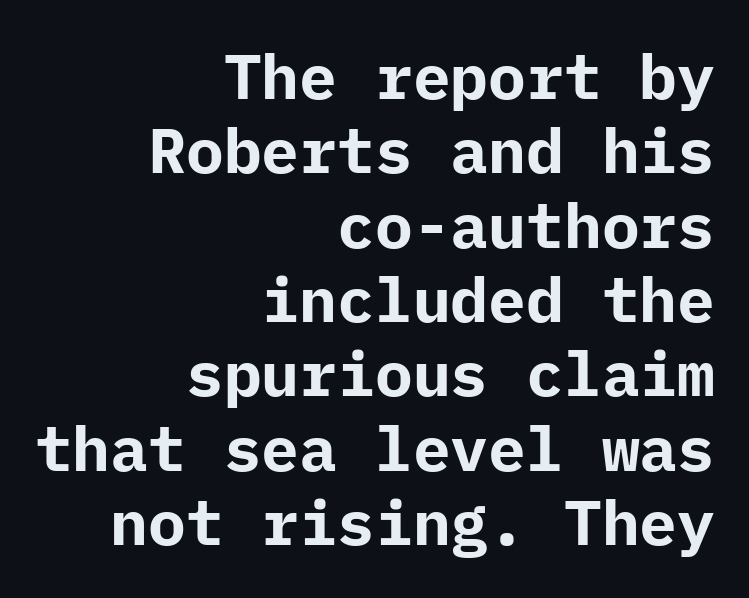
Q: Is the text bold? A: Yes.
Q: Is the text italic (slanted)? A: No, it is upright.
Q: Is the typeface a serif or a sans-serif typeface? A: Sans-serif.
Q: Is the text underlined? A: No.
Q: How is the paragraph aligned? A: Right-aligned.
Q: Is the spacing between letters normal or unusually wide? A: Normal.
Q: Width (condensed, normal, or wide)? A: Normal.
Q: Stroke contrast? A: Low.
Q: x-height? A: Medium.
